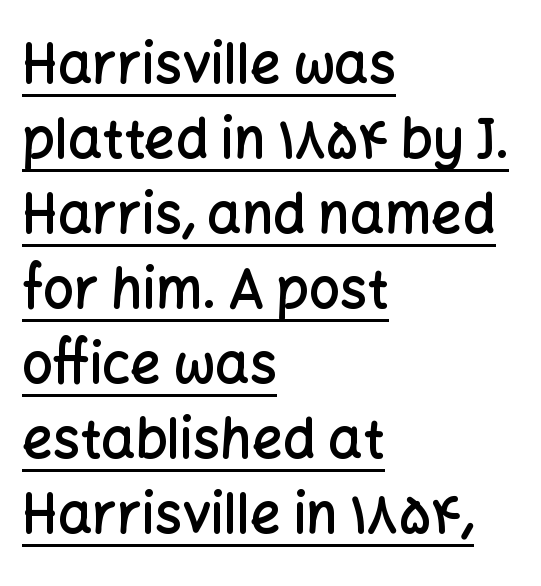
The image shows 54 px semibold sans-serif type, upright; set left-aligned, normal line spacing (1.39x), normal letter spacing, underlined; low stroke contrast and a medium x-height.
